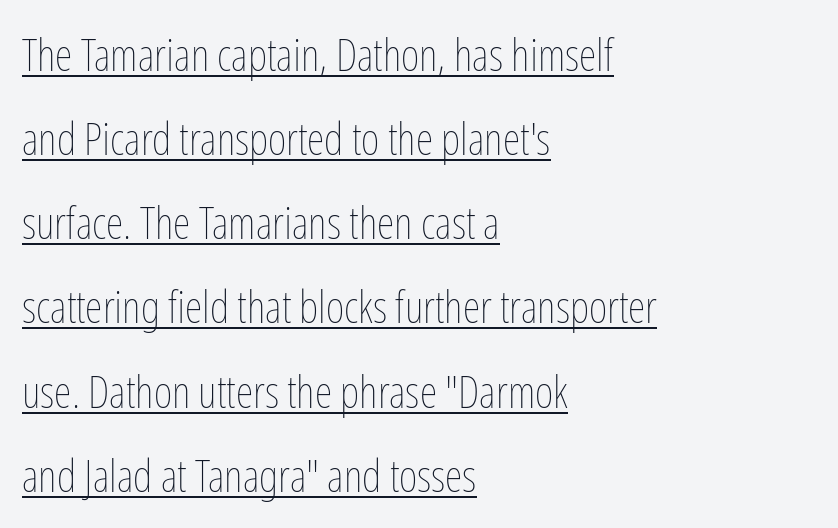
{"italic": "no", "bold": "no", "weight": "thin", "width": "condensed", "stroke_contrast": "low", "x_height": "medium", "monospaced": "no", "underline": "yes", "align": "left", "line_spacing_ratio": 1.87, "letter_spacing": "normal", "letter_spacing_em": 0.0, "glyph_px": 45}
